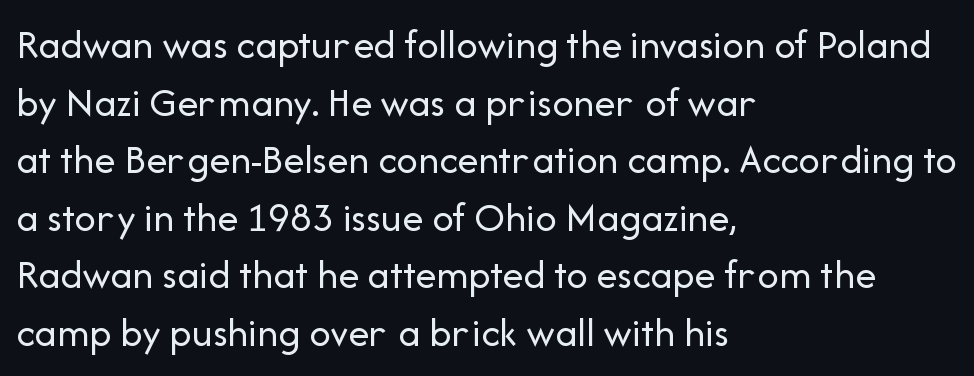
{"serif": "no", "italic": "no", "bold": "no", "weight": "regular", "width": "normal", "stroke_contrast": "low", "x_height": "medium", "monospaced": "no", "underline": "no", "align": "left", "line_spacing": "normal", "line_spacing_ratio": 1.37, "letter_spacing": "normal", "letter_spacing_em": 0.0, "glyph_px": 42}
